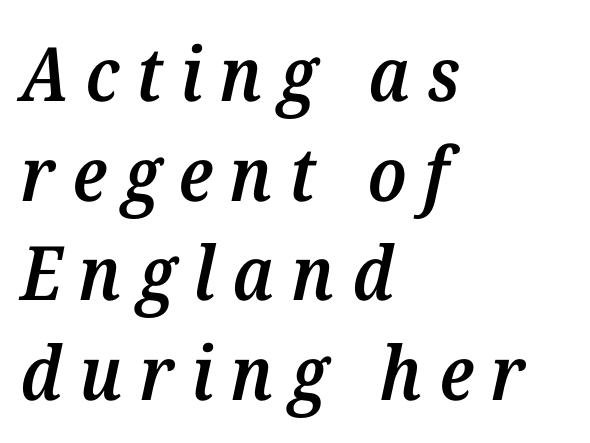
The image shows 75 px semibold serif type, italic (leaning right); set left-aligned, normal line spacing (1.33x), unusually wide letter spacing (+0.23 em), not underlined; medium stroke contrast and a medium x-height.
